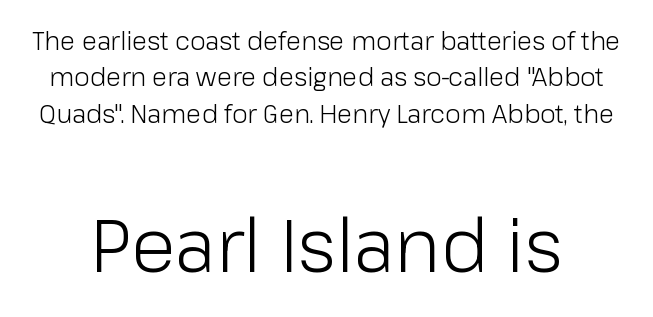
The image shows 74 px light sans-serif type, upright; set normal line spacing (1.46x), normal letter spacing, not underlined; the second (bottom) block is 2.96x larger; low stroke contrast and a medium x-height.
